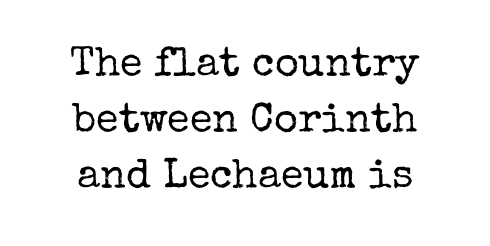
{"serif": "yes", "italic": "no", "bold": "no", "weight": "regular", "width": "normal", "stroke_contrast": "low", "x_height": "medium", "monospaced": "no", "underline": "no", "line_spacing": "normal", "line_spacing_ratio": 1.36, "letter_spacing": "normal", "letter_spacing_em": 0.0, "glyph_px": 41}
